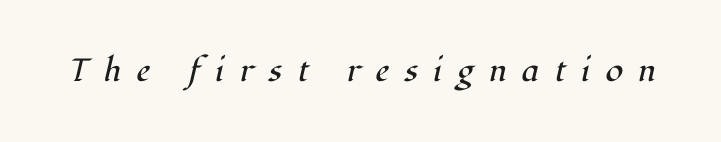
The image shows 32 px regular-weight serif type, italic (leaning right); set unusually wide letter spacing (+0.48 em), not underlined; high stroke contrast and a medium x-height.
